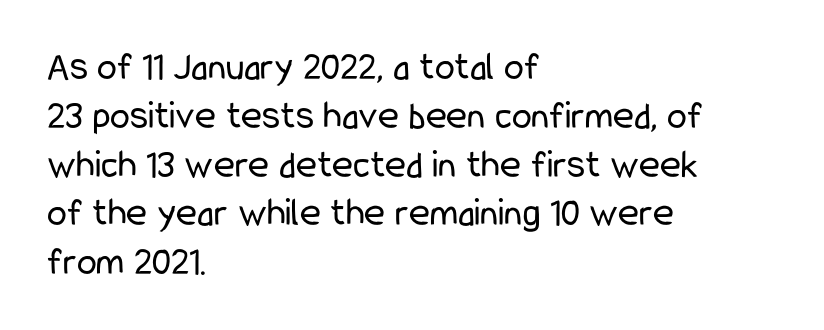
Q: Is the text bold? A: No.
Q: Is the text italic (slanted)? A: No, it is upright.
Q: Is the typeface a serif or a sans-serif typeface? A: Sans-serif.
Q: Is the text underlined? A: No.
Q: How is the paragraph aligned? A: Left-aligned.
Q: Is the spacing between letters normal or unusually wide? A: Normal.
Q: Width (condensed, normal, or wide)? A: Condensed.
Q: Stroke contrast? A: Low.
Q: x-height? A: Medium.
Q: Monospaced? A: No.
